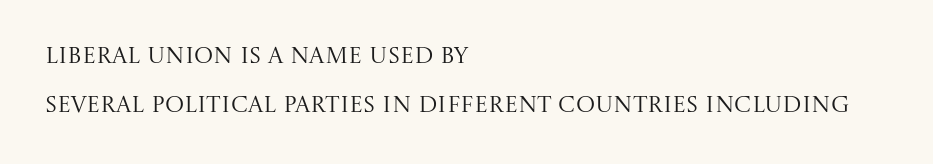
Q: Is the text bold? A: No.
Q: Is the text italic (slanted)? A: No, it is upright.
Q: Is the text underlined? A: No.
Q: How is the paragraph aligned? A: Left-aligned.
Q: Is the spacing between letters normal or unusually wide? A: Normal.
Q: Is the spacing between lines tight, normal or loose? A: Loose.
